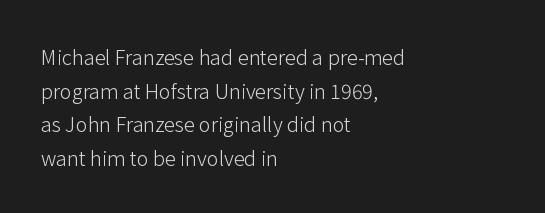
Q: Is the text bold? A: No.
Q: Is the text italic (slanted)? A: No, it is upright.
Q: Is the text underlined? A: No.
Q: How is the paragraph aligned? A: Left-aligned.
Q: Is the spacing between letters normal or unusually wide? A: Normal.
Q: Is the spacing between lines tight, normal or loose? A: Normal.
